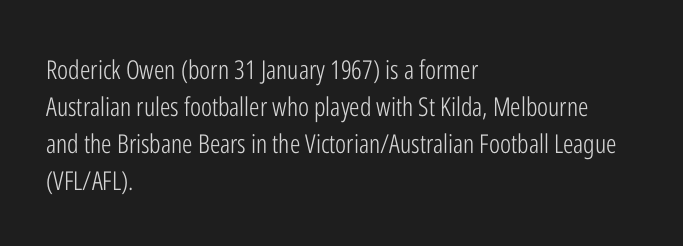
Rule under the text: the space is simply empty. The tracking reads as untouched default to a designer's eye. Compared with a typical body face, this is equally light or lighter still. A student would call this left alignment; a typographer would say flush left, rag right. The rows are spaced the way most documents space them.
